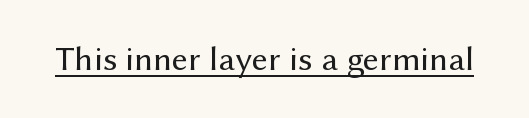
The image shows 35 px regular-weight sans-serif type, upright; set normal letter spacing, underlined; medium stroke contrast and a medium x-height.
